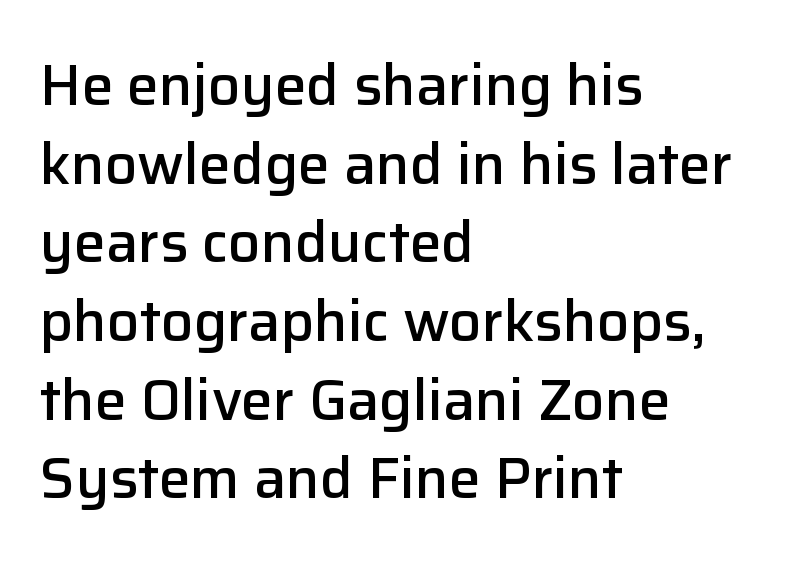
Between one letter and the next there's only the usual sliver of space. The letters carry no serifs — their stems end cleanly without finishing strokes. Proportional: the letters do not fall into vertical columns. Its strokes are somewhat broadened, the hallmark of semibold type.
